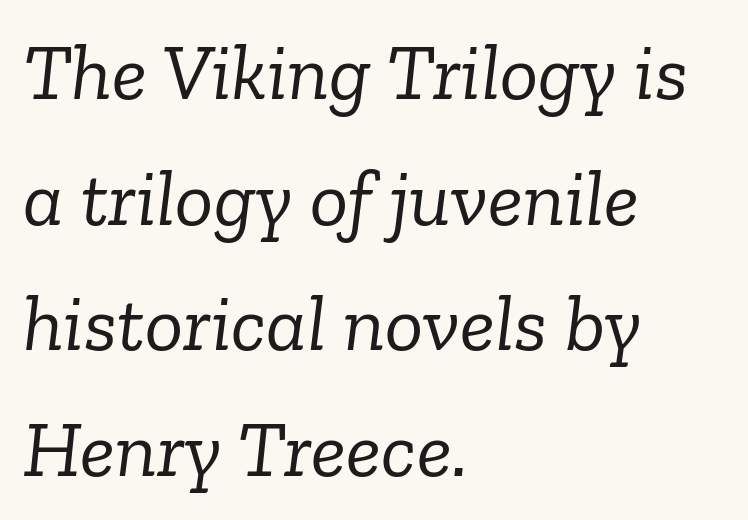
Q: Is the text bold? A: No.
Q: Is the text italic (slanted)? A: Yes, it leans right by about 6 degrees.
Q: Is the typeface a serif or a sans-serif typeface? A: Serif.
Q: Is the text underlined? A: No.
Q: How is the paragraph aligned? A: Left-aligned.
Q: Is the spacing between letters normal or unusually wide? A: Normal.
Q: Is the spacing between lines tight, normal or loose? A: Normal.
Q: Width (condensed, normal, or wide)? A: Normal.
Q: Stroke contrast? A: Low.
Q: x-height? A: Medium.
Q: Monospaced? A: No.
